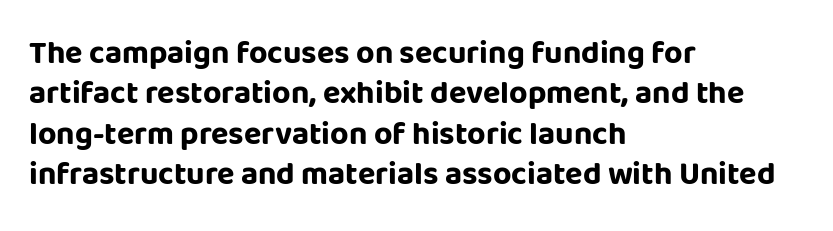
Q: Is the text bold? A: Yes.
Q: Is the text italic (slanted)? A: No, it is upright.
Q: Is the typeface a serif or a sans-serif typeface? A: Sans-serif.
Q: Is the text underlined? A: No.
Q: How is the paragraph aligned? A: Left-aligned.
Q: Is the spacing between letters normal or unusually wide? A: Normal.
Q: Is the spacing between lines tight, normal or loose? A: Normal.
Q: Width (condensed, normal, or wide)? A: Normal.
Q: Stroke contrast? A: Low.
Q: x-height? A: Large.
Q: Monospaced? A: No.
